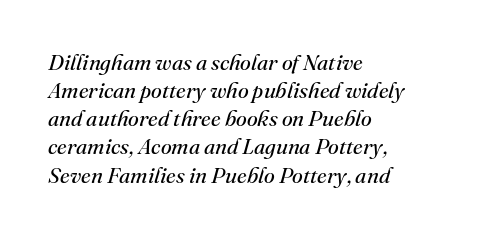
Where is the straight margin? On the left. Descenders hang freely into open space. How would I describe the line gaps? Plain and ordinary. You can tell it's italic because the verticals aren't actually vertical.
